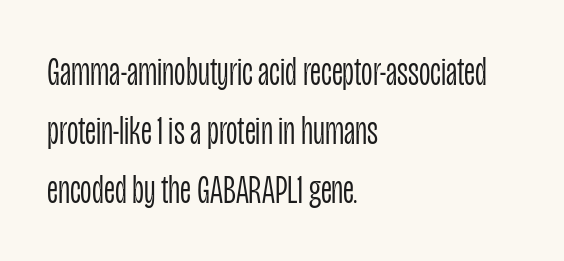
The image shows 40 px light, condensed sans-serif type, upright; set left-aligned, normal line spacing (1.47x), normal letter spacing, not underlined; low stroke contrast and a large x-height.
